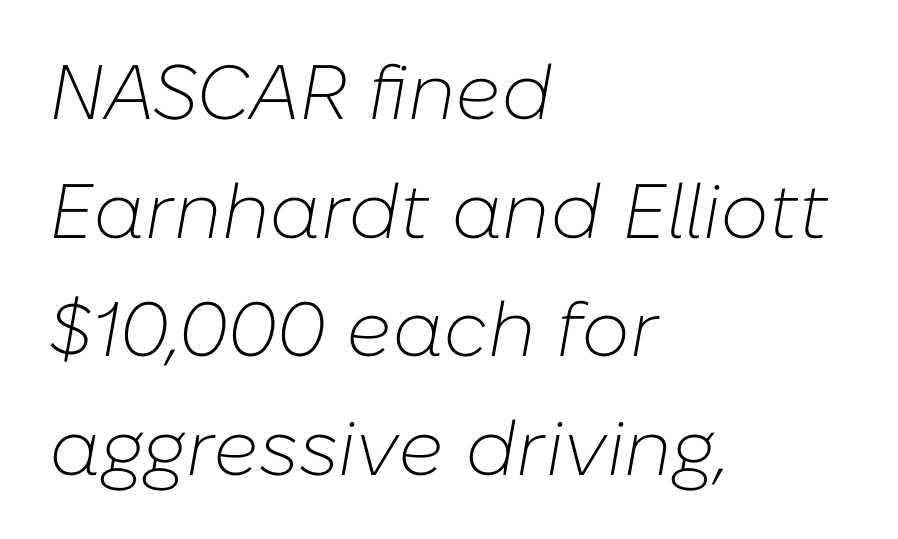
The image shows 77 px light type, italic (leaning right); set left-aligned, normal line spacing (1.54x), normal letter spacing, not underlined; low stroke contrast and a medium x-height.
